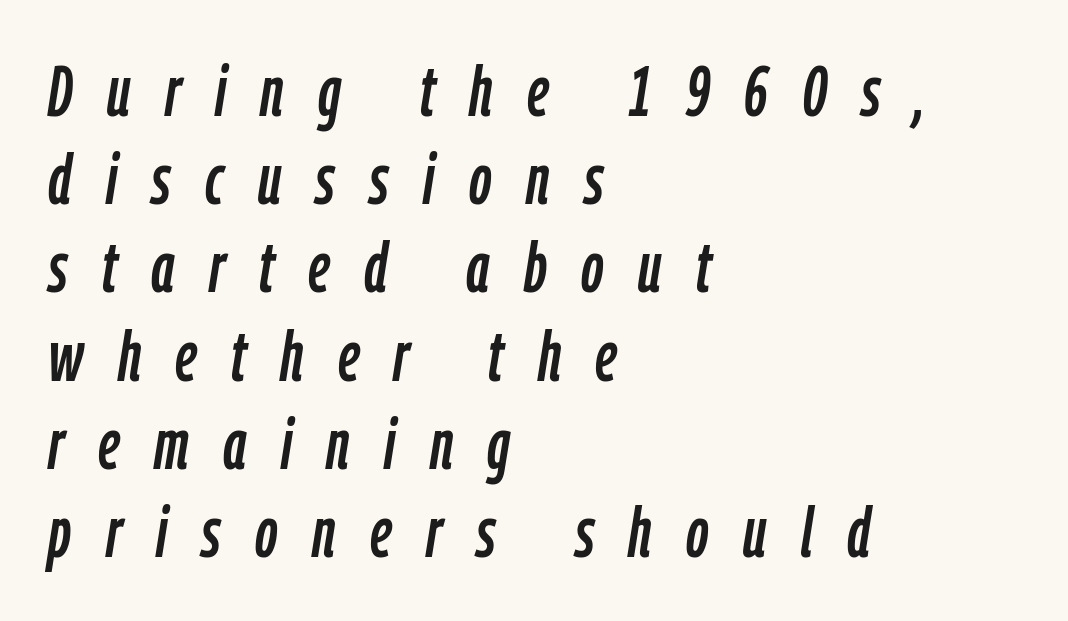
Q: Is the text italic (slanted)? A: Yes, it leans right by about 9 degrees.
Q: Is the text underlined? A: No.
Q: How is the paragraph aligned? A: Left-aligned.
Q: Is the spacing between letters normal or unusually wide? A: Unusually wide.
Q: Is the spacing between lines tight, normal or loose? A: Normal.
Q: Width (condensed, normal, or wide)? A: Condensed.
Q: Stroke contrast? A: Low.
Q: x-height? A: Medium.
Q: Monospaced? A: No.
